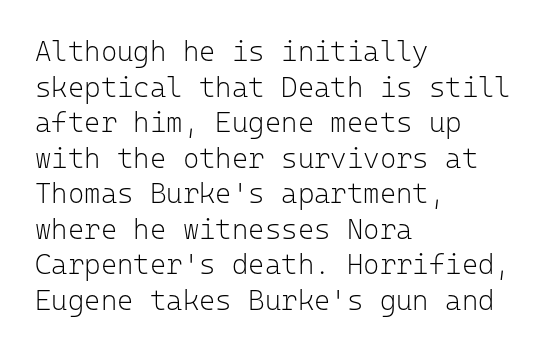
The image shows 28 px light sans-serif type, upright, monospaced; set left-aligned, normal line spacing (1.27x), normal letter spacing, not underlined; low stroke contrast and a medium x-height.
